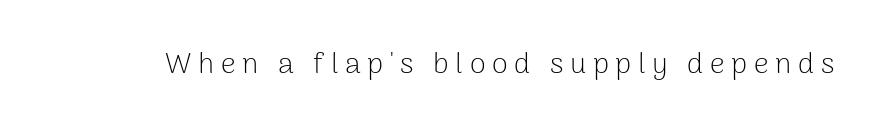
Stems and bowls with no extra thickness — not bold. No word sits above an underline. Words appear elongated and porous because spacing is wide. Classification — sans serif.
